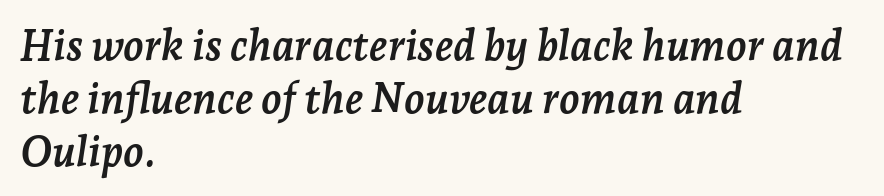
The image shows 42 px semibold serif type, italic (leaning right); set left-aligned, normal line spacing (1.26x), normal letter spacing, not underlined; low stroke contrast and a medium x-height.
